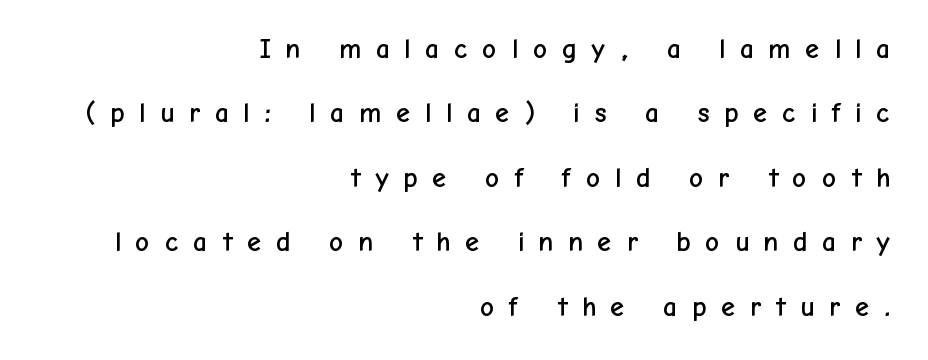
The image shows 28 px sans-serif type, upright; set right-aligned, loose line spacing (2.3x), unusually wide letter spacing (+0.49 em), not underlined; low stroke contrast and a medium x-height.
